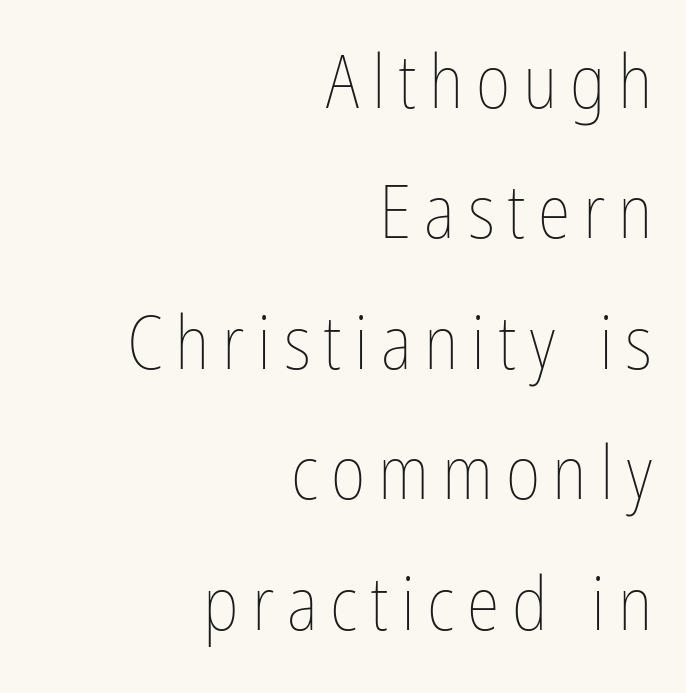
The image shows 75 px thin, condensed type, upright; set right-aligned, line spacing 1.74x, not underlined; low stroke contrast and a medium x-height.
